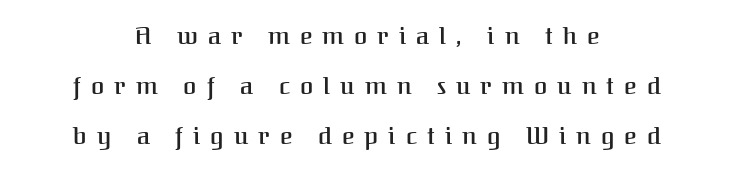
Q: Is the text bold? A: Semi-bold.
Q: Is the text italic (slanted)? A: No, it is upright.
Q: Is the text underlined? A: No.
Q: How is the paragraph aligned? A: Centered.
Q: Is the spacing between letters normal or unusually wide? A: Unusually wide.
Q: Is the spacing between lines tight, normal or loose? A: Loose.
